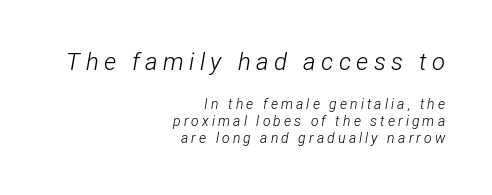
The image shows 24 px text type, italic (leaning right); set right-aligned, line spacing 1.23x, unusually wide letter spacing (+0.22 em), not underlined; the first (top) block is 1.71x larger.
